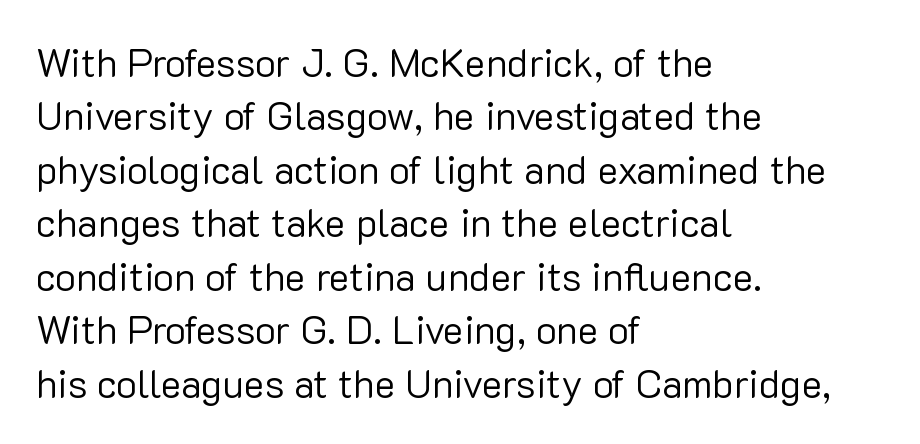
Q: Is the text bold? A: No.
Q: Is the text italic (slanted)? A: No, it is upright.
Q: Is the typeface a serif or a sans-serif typeface? A: Sans-serif.
Q: Is the text underlined? A: No.
Q: How is the paragraph aligned? A: Left-aligned.
Q: Is the spacing between letters normal or unusually wide? A: Normal.
Q: Is the spacing between lines tight, normal or loose? A: Normal.
Q: Width (condensed, normal, or wide)? A: Normal.
Q: Stroke contrast? A: Low.
Q: x-height? A: Medium.
Q: Monospaced? A: No.
